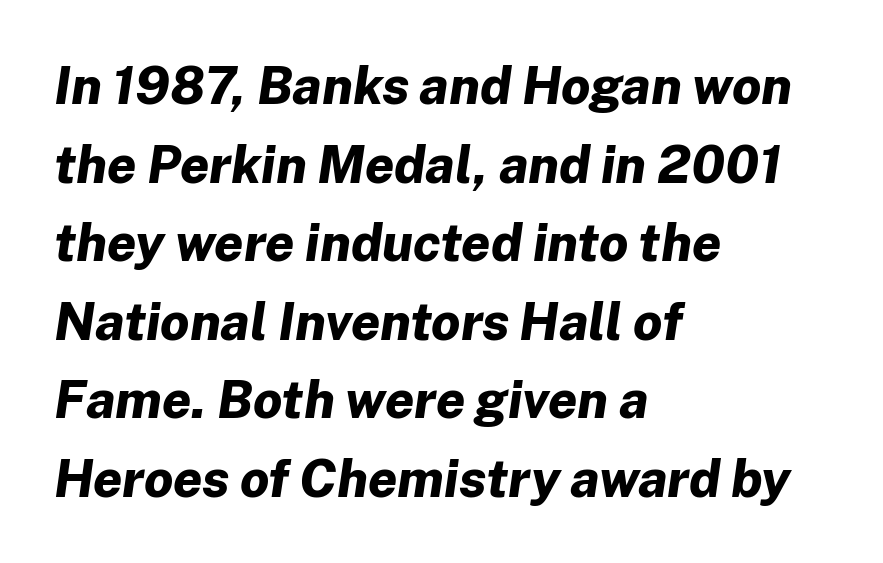
Q: Is the text bold? A: Yes.
Q: Is the text italic (slanted)? A: Yes, it leans right by about 8 degrees.
Q: Is the text underlined? A: No.
Q: How is the paragraph aligned? A: Left-aligned.
Q: Is the spacing between letters normal or unusually wide? A: Normal.
Q: Is the spacing between lines tight, normal or loose? A: Normal.
Q: Width (condensed, normal, or wide)? A: Normal.
Q: Stroke contrast? A: Low.
Q: x-height? A: Medium.
Q: Monospaced? A: No.
